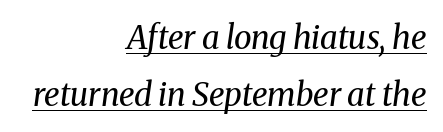
The letters advance in unequal steps, a hallmark of proportional type. The passage shown is typeset with a serif family. These lines stack with their right ends in a neat column. Letters have the restrained weight of plain body copy at most. Slant detected: the letters are inclined.
